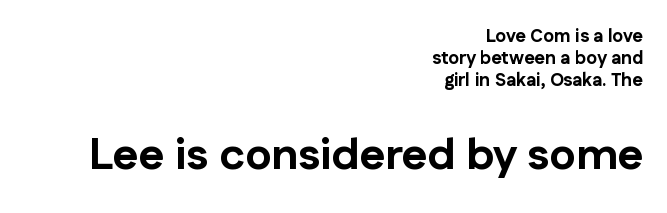
The image shows 44 px bold sans-serif type, upright; set right-aligned, line spacing 1.22x, normal letter spacing, not underlined; the second (bottom) block is 2.44x larger; low stroke contrast and a medium x-height.
